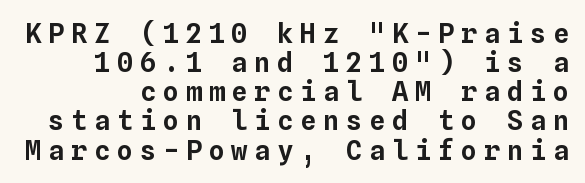
Q: Is the text italic (slanted)? A: No, it is upright.
Q: Is the text underlined? A: No.
Q: How is the paragraph aligned? A: Right-aligned.
Q: Is the spacing between letters normal or unusually wide? A: Unusually wide.
Q: Is the spacing between lines tight, normal or loose? A: Tight.
